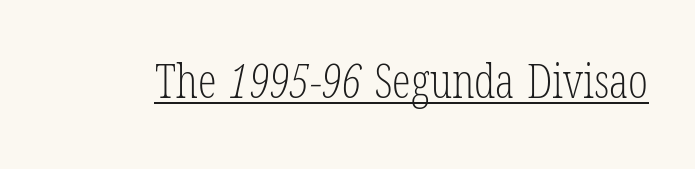
Q: Is the text bold? A: No.
Q: Is the typeface a serif or a sans-serif typeface? A: Serif.
Q: Is the text underlined? A: Yes.
Q: Is the spacing between letters normal or unusually wide? A: Normal.
Q: Width (condensed, normal, or wide)? A: Condensed.
Q: Stroke contrast? A: Low.
Q: x-height? A: Medium.
Q: Monospaced? A: No.
